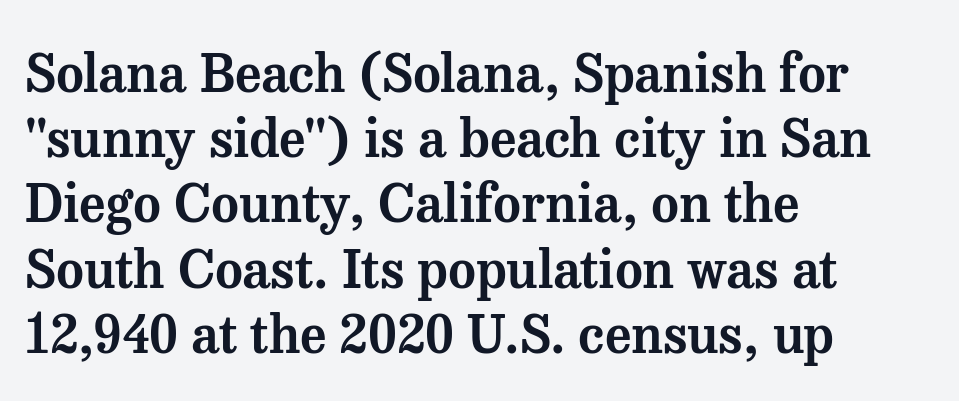
Rule under the text: the space is simply empty. The letters stand straight up with perfectly vertical stems. These lines are set flush left with a ragged right edge. A typesetter would call this proportional, since set widths differ per character.
